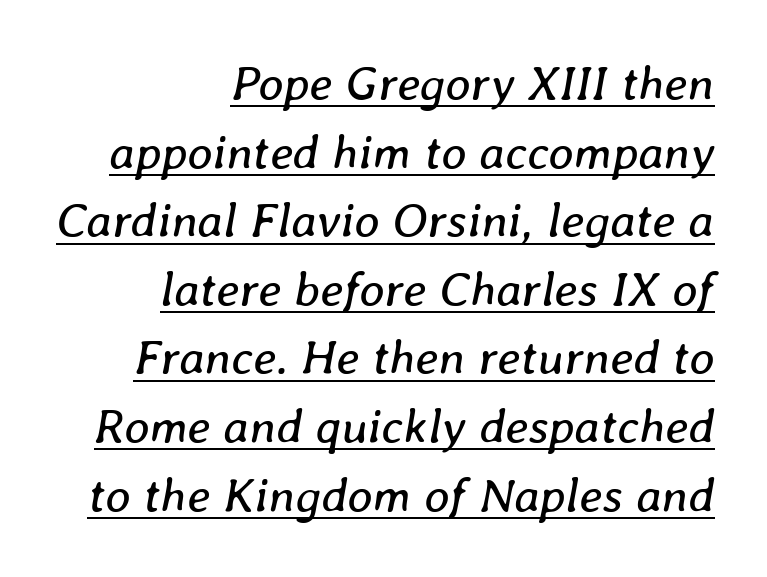
Q: Is the text bold? A: No.
Q: Is the text italic (slanted)? A: Yes, it leans right by about 8 degrees.
Q: Is the text underlined? A: Yes.
Q: How is the paragraph aligned? A: Right-aligned.
Q: Is the spacing between letters normal or unusually wide? A: Normal.
Q: Is the spacing between lines tight, normal or loose? A: Normal.
Q: Width (condensed, normal, or wide)? A: Normal.
Q: Stroke contrast? A: Low.
Q: x-height? A: Medium.
Q: Monospaced? A: No.
